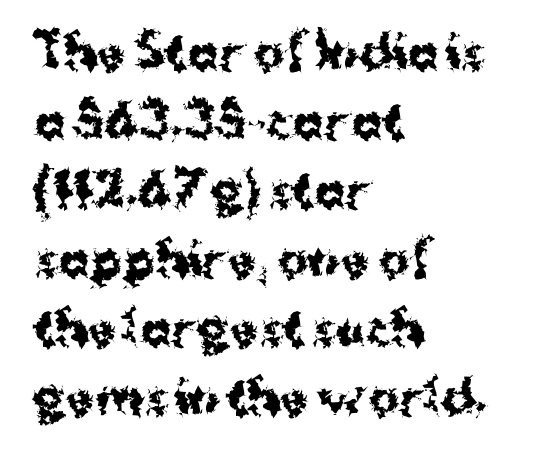
{"serif": "no", "italic": "no", "bold": "yes", "weight": "bold", "width": "normal", "stroke_contrast": "medium", "x_height": "medium", "monospaced": "no", "underline": "no", "align": "left", "line_spacing": "normal", "line_spacing_ratio": 1.5, "letter_spacing": "normal", "letter_spacing_em": 0.0, "glyph_px": 46}
